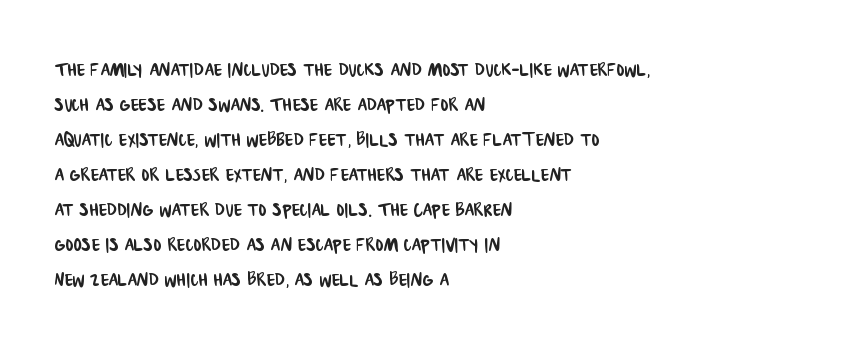
{"underline": "no", "align": "left", "line_spacing": "normal", "line_spacing_ratio": 1.46, "letter_spacing": "normal", "letter_spacing_em": 0.0, "glyph_px": 24}
